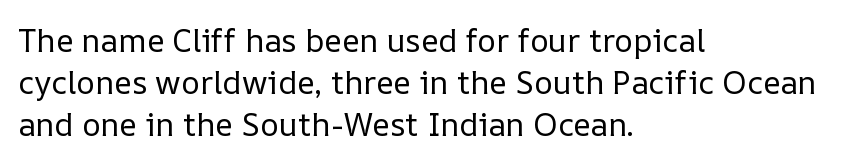
{"italic": "no", "bold": "no", "weight": "regular", "width": "normal", "stroke_contrast": "low", "x_height": "medium", "monospaced": "no", "underline": "no", "align": "left", "line_spacing": "normal", "line_spacing_ratio": 1.32, "letter_spacing": "normal", "letter_spacing_em": 0.0, "glyph_px": 32}
